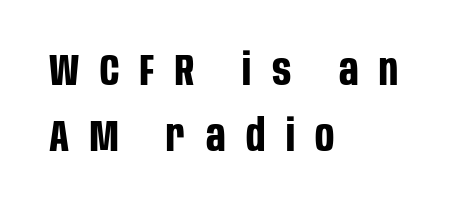
{"serif": "no", "italic": "no", "bold": "yes", "weight": "bold", "width": "condensed", "stroke_contrast": "low", "x_height": "large", "monospaced": "no", "underline": "no", "align": "left", "line_spacing": "normal", "line_spacing_ratio": 1.47, "letter_spacing": "wide", "letter_spacing_em": 0.46, "glyph_px": 45}
